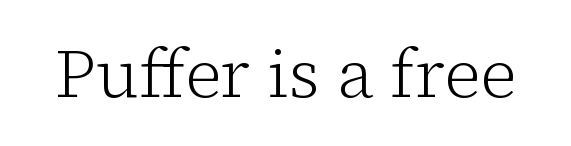
Each row of text sits above clean, open space. This is not heavy type; no bold has been used. Here the designer chose a conventional face with non-uniform glyph widths. Is this a sans? No — the strokes have serifs. Italic? Not at all — the glyphs are vertical. No extra tracking has been applied to these lines.
